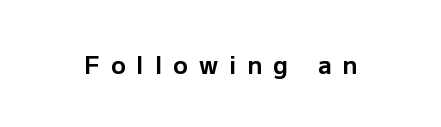
{"italic": "no", "bold": "yes", "underline": "no", "letter_spacing": "wide", "letter_spacing_em": 0.47, "glyph_px": 24}
